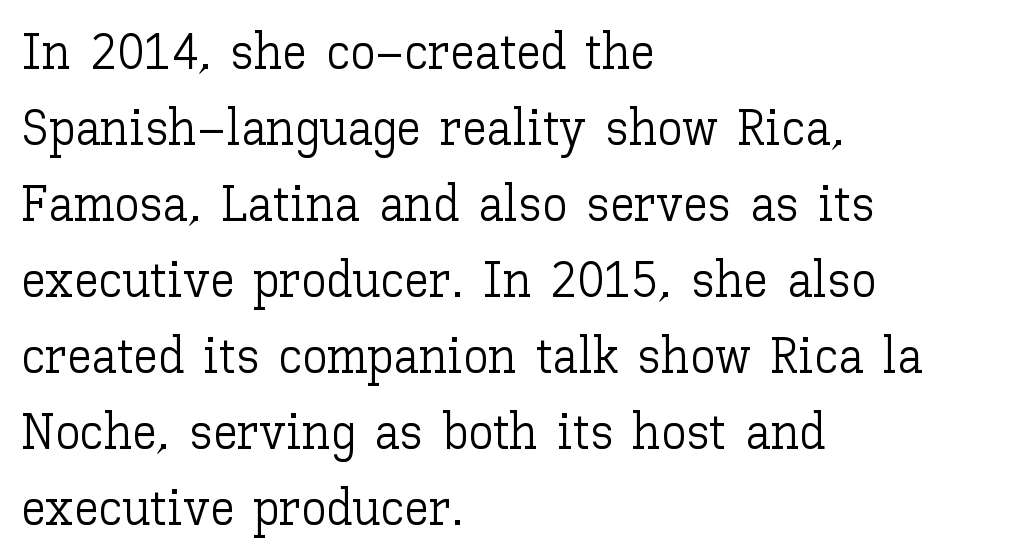
The image shows 50 px light type, upright; set left-aligned, normal line spacing (1.52x), normal letter spacing, not underlined; low stroke contrast and a medium x-height.
